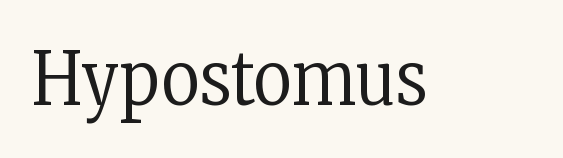
Nobody touched the tracking dial on this one. A light-to-regular cut is what we see here. The space beneath each line is pristine and unruled. These lines are rendered in a variable-pitch font. The face used here is seriffed, in the tradition of book romans.
